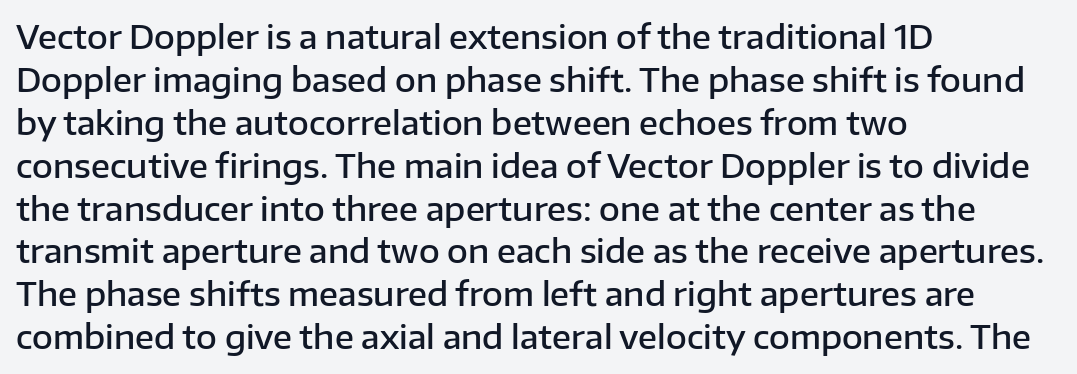
Q: Is the text bold? A: Semi-bold.
Q: Is the text italic (slanted)? A: No, it is upright.
Q: Is the typeface a serif or a sans-serif typeface? A: Sans-serif.
Q: Is the text underlined? A: No.
Q: How is the paragraph aligned? A: Left-aligned.
Q: Is the spacing between letters normal or unusually wide? A: Normal.
Q: Is the spacing between lines tight, normal or loose? A: Normal.
Q: Width (condensed, normal, or wide)? A: Normal.
Q: Stroke contrast? A: Low.
Q: x-height? A: Medium.
Q: Monospaced? A: No.
